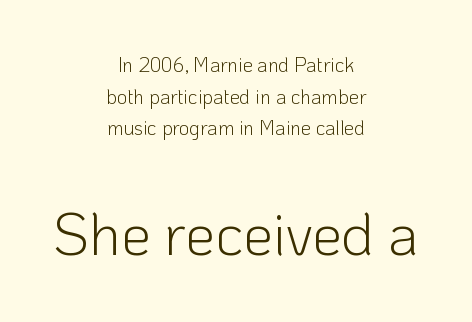
{"serif": "no", "italic": "no", "bold": "no", "weight": "light", "width": "normal", "stroke_contrast": "low", "x_height": "medium", "monospaced": "no", "underline": "no", "align": "center", "line_spacing": "normal", "line_spacing_ratio": 1.58, "letter_spacing": "normal", "letter_spacing_em": 0.0, "larger_block": "second", "size_ratio": 2.95, "glyph_px": 59}
